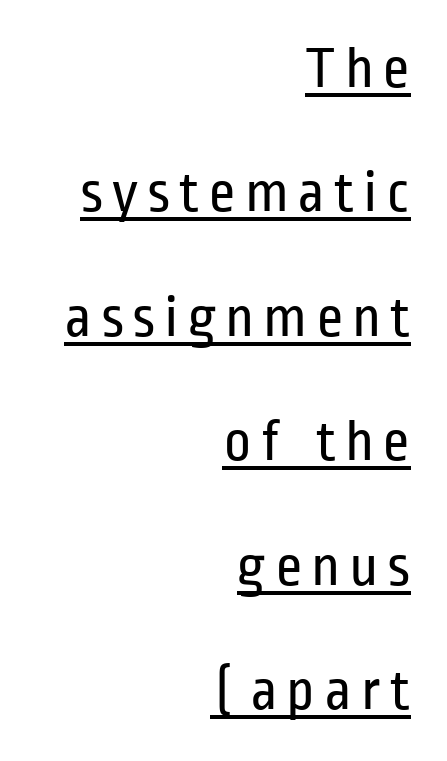
The image shows 59 px regular-weight, condensed sans-serif type, upright; set right-aligned, loose line spacing (2.11x), underlined; low stroke contrast and a medium x-height.
